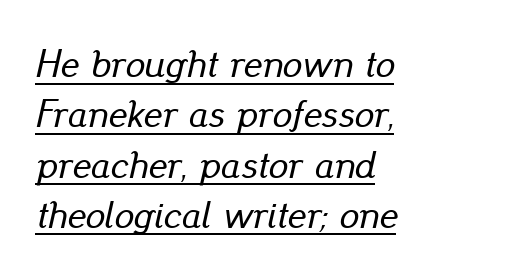
The image shows 39 px text type, italic (leaning right); set left-aligned, normal line spacing (1.29x), normal letter spacing, underlined; low stroke contrast and a small x-height.
